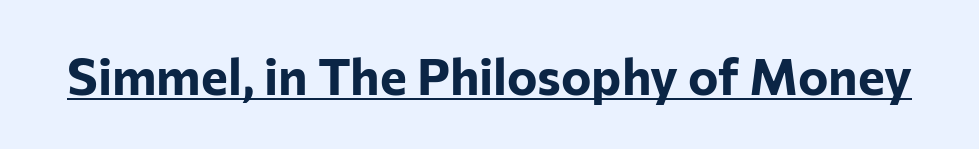
{"serif": "no", "italic": "no", "bold": "yes", "weight": "bold", "width": "normal", "stroke_contrast": "low", "x_height": "medium", "monospaced": "no", "underline": "yes", "letter_spacing": "normal", "letter_spacing_em": 0.0, "glyph_px": 51}
